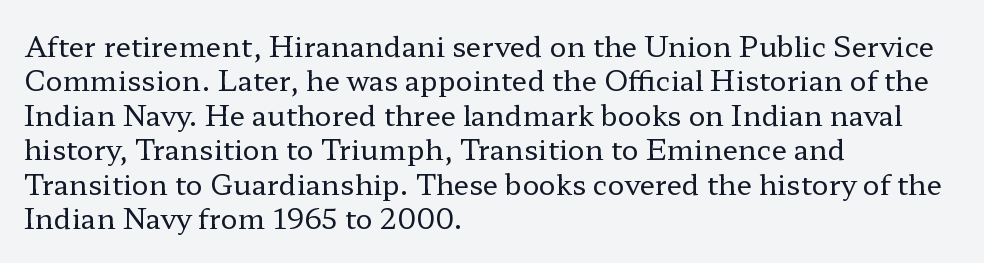
Lines of text with bare space underneath. These lines are rendered in a variable-pitch font. Bold? No — there's no thickening of the strokes. Italic: no, the glyphs are upright roman. Look at the bottom of the vertical strokes: they flare into serifs here. Where is the straight margin? On the left.
